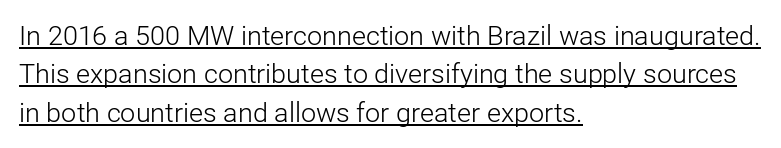
{"italic": "no", "bold": "no", "underline": "yes", "align": "left", "line_spacing": "normal", "line_spacing_ratio": 1.42, "letter_spacing": "normal", "letter_spacing_em": 0.0, "glyph_px": 27}
